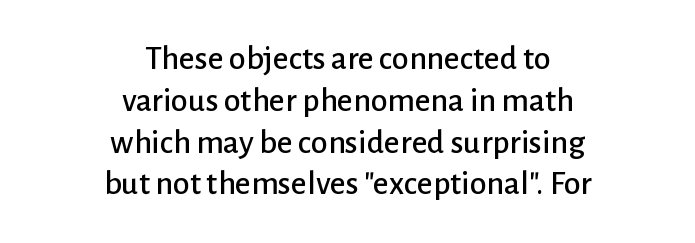
Rendered with straight, roman letterforms. Between one letter and the next there's only the usual sliver of space. These lines are rendered in a variable-pitch font. Words float on clear page, feet unadorned. Does the type have serifs? No, each stem ends abruptly. These lines stack symmetrically, like a column narrowing and widening about its center.
